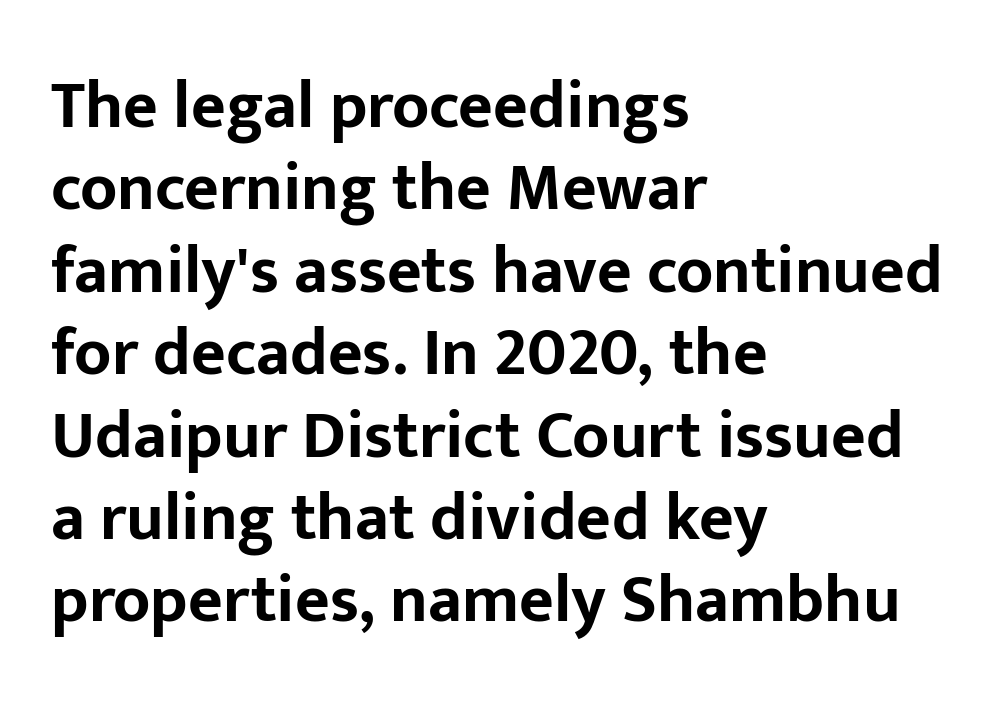
The image shows 67 px bold sans-serif type, upright; set left-aligned, line spacing 1.23x, normal letter spacing, not underlined; low stroke contrast and a medium x-height.
